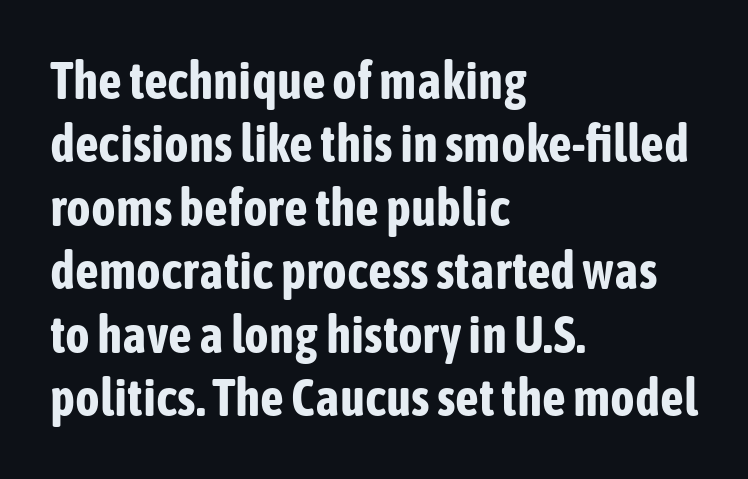
The face used here is rendered with its standard letterfit. Spacing verdict: proportional, widths tailored to each character. Each glyph is drawn with heavy, bold strokes. The passage shown is not underscored anywhere.
